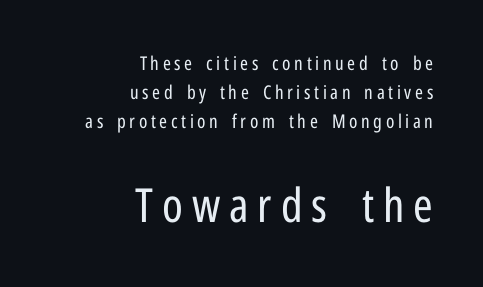
The image shows 47 px regular-weight, condensed sans-serif type, upright; set right-aligned, normal line spacing (1.52x), not underlined; the second (bottom) block is 2.47x larger; low stroke contrast and a medium x-height.
